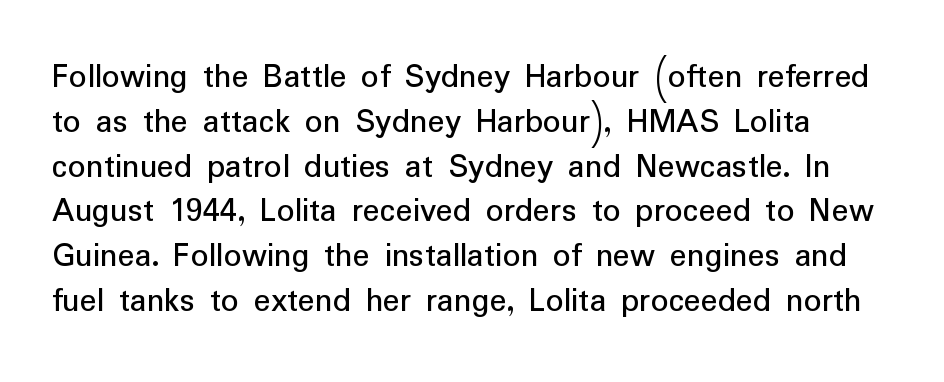
The font is comparable to plain body text, perhaps lighter. Words float on clear page, feet unadorned. Interline gaps are of average width in this sample. The tracking reads as untouched default to a designer's eye.
